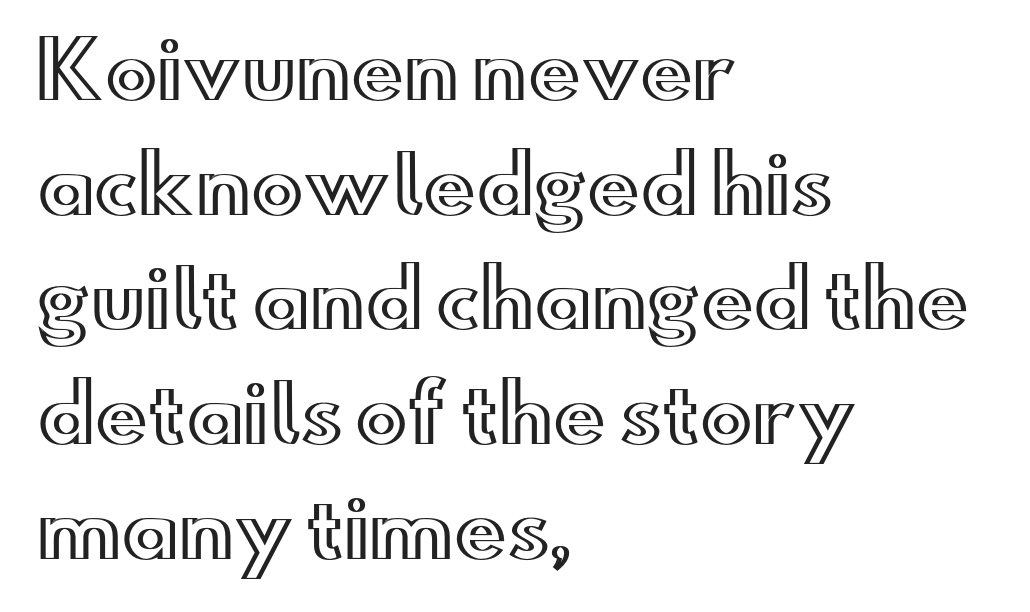
The image shows 78 px wide type, upright; set left-aligned, normal line spacing (1.47x), normal letter spacing, not underlined; a small x-height.
